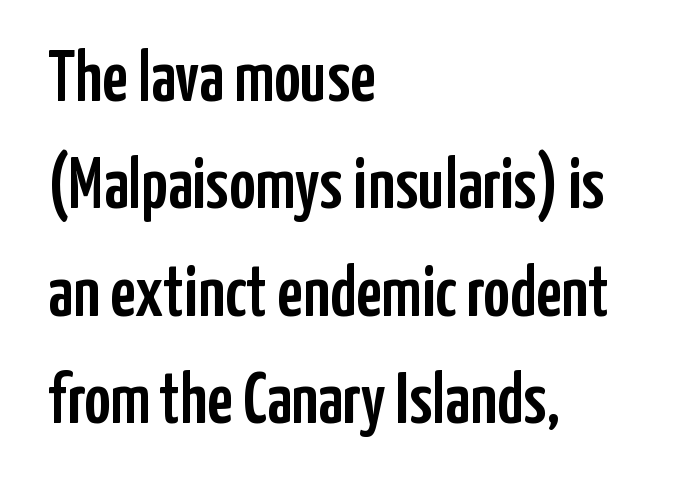
The image shows 72 px condensed sans-serif type, upright; set left-aligned, normal line spacing (1.49x), normal letter spacing, not underlined; low stroke contrast and a medium x-height.
